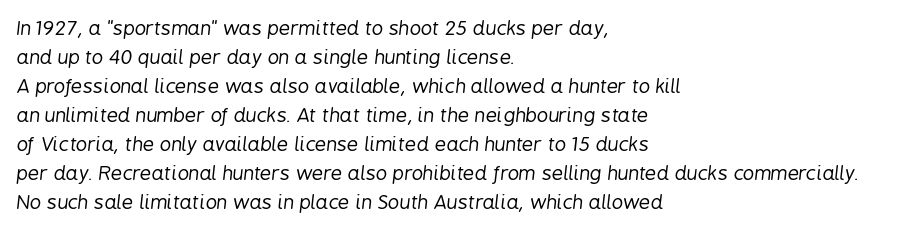
The image shows 20 px text type, italic (leaning right); set left-aligned, normal line spacing (1.45x), normal letter spacing, not underlined.
